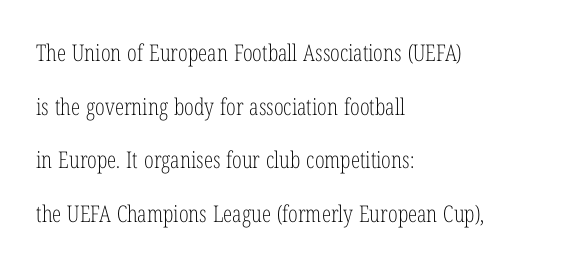
The image shows 23 px text type, upright; set left-aligned, loose line spacing (2.33x), normal letter spacing, not underlined.
